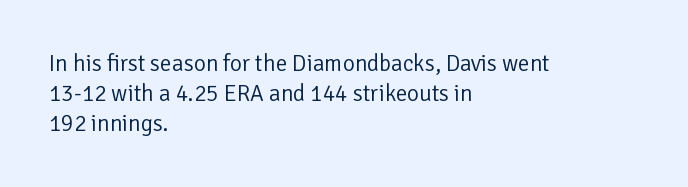
The image shows 23 px text type, upright; set left-aligned, normal line spacing (1.3x), normal letter spacing, not underlined.
